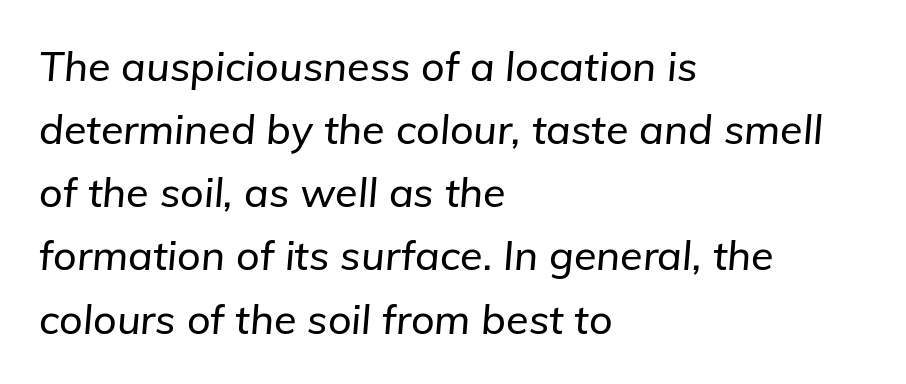
{"italic": "yes", "lean": "right", "slant_degrees": 5, "width": "normal", "stroke_contrast": "low", "x_height": "medium", "monospaced": "no", "underline": "no", "align": "left", "line_spacing": "normal", "line_spacing_ratio": 1.54, "letter_spacing": "normal", "letter_spacing_em": 0.0, "glyph_px": 41}
